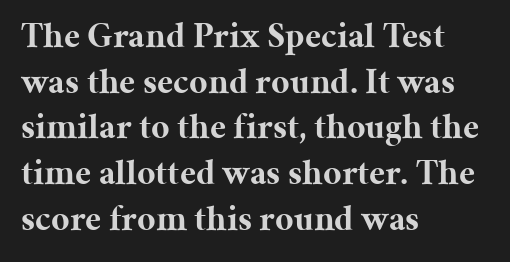
{"serif": "yes", "italic": "no", "bold": "yes", "weight": "bold", "width": "normal", "stroke_contrast": "medium", "x_height": "medium", "monospaced": "no", "underline": "no", "align": "left", "line_spacing": "normal", "line_spacing_ratio": 1.27, "letter_spacing": "normal", "letter_spacing_em": 0.0, "glyph_px": 36}
